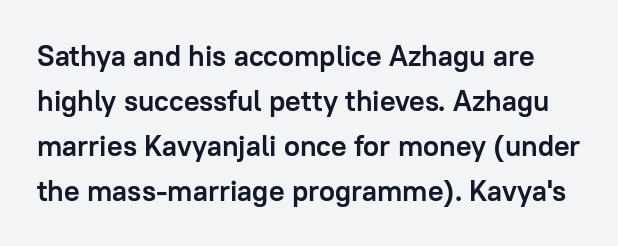
Upright lettering throughout. This rendering employs a face without finishing strokes, i.e., a sans-serif. Just letters on the line, the space beneath them empty. Its strokes are broad and dark, the hallmark of bold type.
